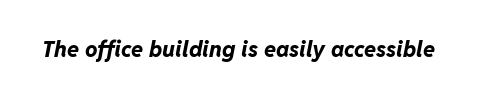
{"italic": "yes", "lean": "right", "slant_degrees": 11, "bold": "yes", "underline": "no", "letter_spacing": "normal", "letter_spacing_em": 0.0, "glyph_px": 22}
